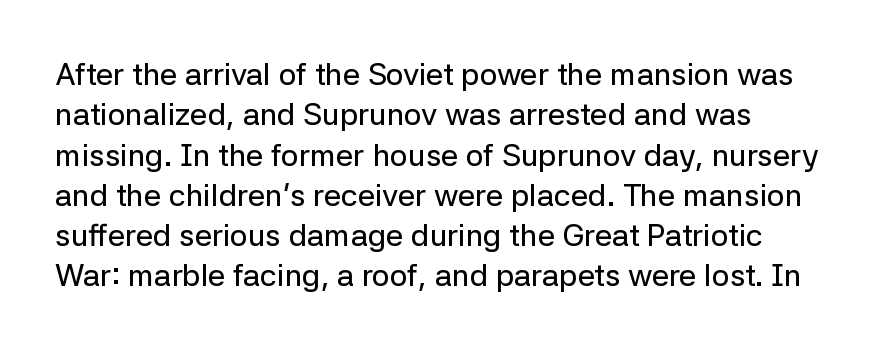
The baseline area is clear. The letters advance in unequal steps, a hallmark of proportional type. The typography opts for an upright posture over an oblique one. The letters carry no serifs — their stems end cleanly without finishing strokes.
